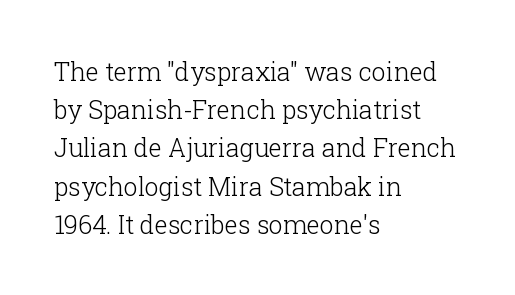
The glyphs are unaccompanied by any horizontal stroke below them. Posture: vertical. These lines keep a tight, regular rhythm from letter to letter. Interline gaps are of average width in this sample. The paragraph shown leans on its left margin.
